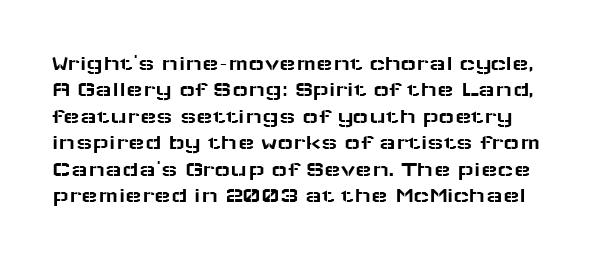
{"italic": "no", "underline": "no", "line_spacing_ratio": 1.2, "letter_spacing": "normal", "letter_spacing_em": 0.0, "glyph_px": 22}
